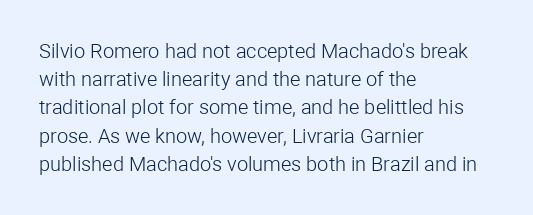
The image shows 20 px text type, upright; set left-aligned, normal line spacing (1.41x), normal letter spacing, not underlined.
